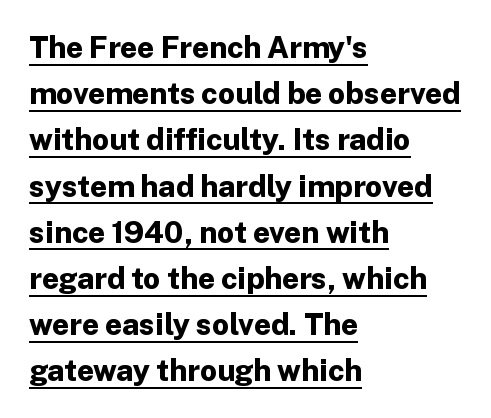
Students, observe: this is what conventionally led text looks like. The letters advance in unequal steps, a hallmark of proportional type. What kind of face is this? One without serifs — a sans. Has an underline been added? It has. You'd pick this weight for a headline — it's a proper bold. Where is the straight margin? On the left.
